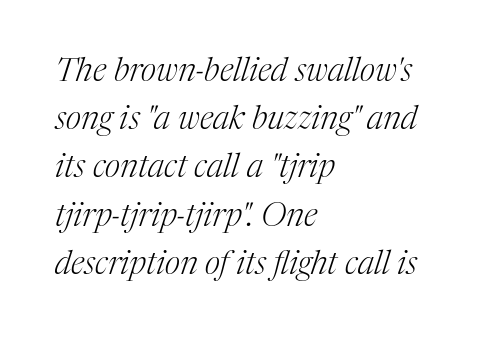
Q: Is the text bold? A: No.
Q: Is the text italic (slanted)? A: Yes, it leans right by about 17 degrees.
Q: Is the typeface a serif or a sans-serif typeface? A: Serif.
Q: Is the text underlined? A: No.
Q: How is the paragraph aligned? A: Left-aligned.
Q: Is the spacing between letters normal or unusually wide? A: Normal.
Q: Is the spacing between lines tight, normal or loose? A: Normal.
Q: Width (condensed, normal, or wide)? A: Normal.
Q: Stroke contrast? A: Medium.
Q: x-height? A: Medium.
Q: Monospaced? A: No.
